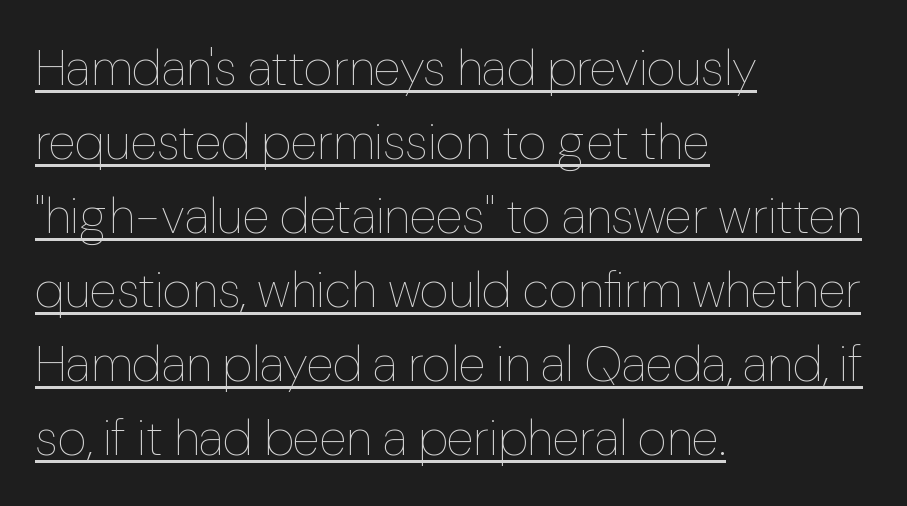
The image shows 50 px thin type, upright; set left-aligned, normal line spacing (1.48x), normal letter spacing, underlined; low stroke contrast and a medium x-height.
